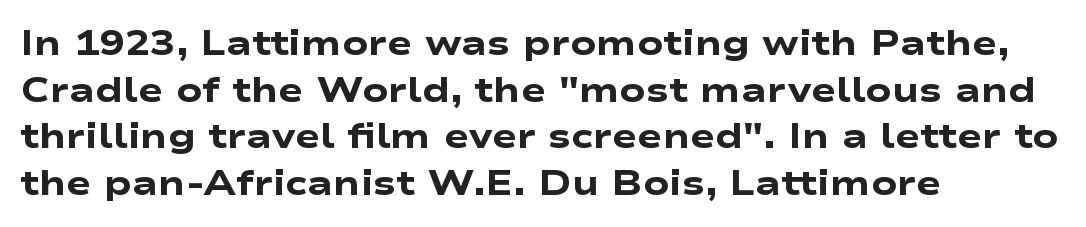
Each new line begins a customary step beneath the previous one. The letters are bold, with thick, heavy strokes. Look at the tracking — it's just the regular setting, nothing added. Is this a sans? Yes — the strokes have no serifs. This rendering uses left alignment, leaving the right contour irregular. The rendering uses natural spacing where letterforms have individual widths.
